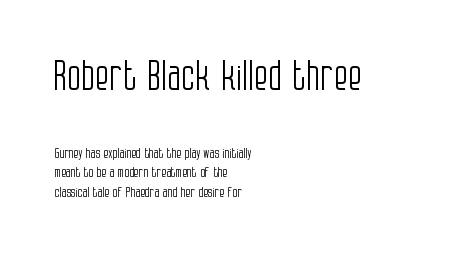
Q: Is the text bold? A: No.
Q: Is the text italic (slanted)? A: No, it is upright.
Q: Is the typeface a serif or a sans-serif typeface? A: Sans-serif.
Q: Is the text underlined? A: No.
Q: How is the paragraph aligned? A: Left-aligned.
Q: Is the spacing between letters normal or unusually wide? A: Normal.
Q: Is the spacing between lines tight, normal or loose? A: Normal.
Q: Which block of text is set in a larger size, the first (top) or the second (bottom)? A: The first (top) one.
Q: Width (condensed, normal, or wide)? A: Condensed.
Q: Stroke contrast? A: Low.
Q: x-height? A: Large.
Q: Monospaced? A: No.
